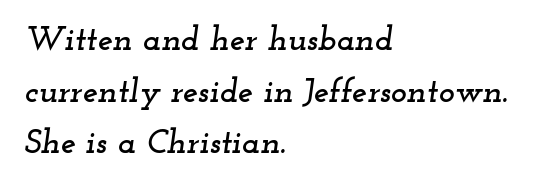
The image shows 34 px wide serif type, italic (leaning right); set left-aligned, normal line spacing (1.52x), normal letter spacing, not underlined; low stroke contrast and a small x-height.
